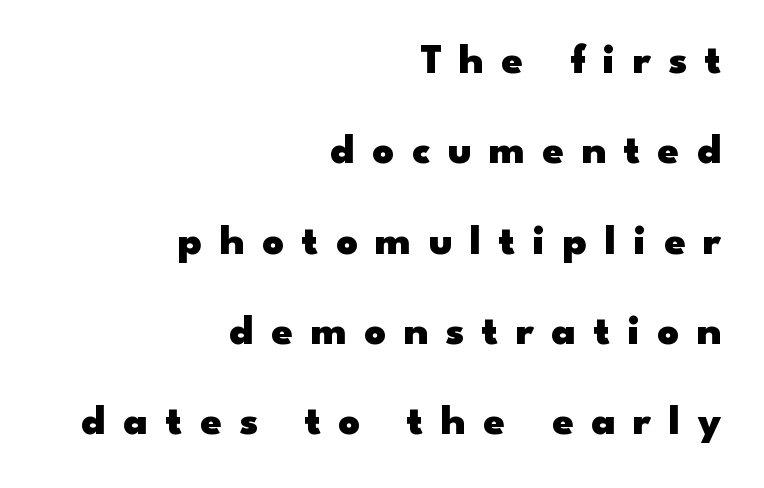
Q: Is the text bold? A: Yes.
Q: Is the text italic (slanted)? A: No, it is upright.
Q: Is the typeface a serif or a sans-serif typeface? A: Sans-serif.
Q: Is the text underlined? A: No.
Q: How is the paragraph aligned? A: Right-aligned.
Q: Is the spacing between letters normal or unusually wide? A: Unusually wide.
Q: Is the spacing between lines tight, normal or loose? A: Loose.
Q: Width (condensed, normal, or wide)? A: Wide.
Q: Stroke contrast? A: Low.
Q: x-height? A: Small.
Q: Monospaced? A: No.
